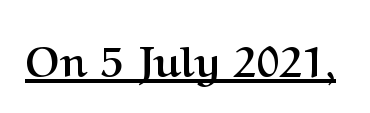
{"serif": "yes", "italic": "no", "bold": "yes", "weight": "semibold", "width": "normal", "stroke_contrast": "medium", "x_height": "medium", "monospaced": "no", "underline": "yes", "letter_spacing": "normal", "letter_spacing_em": 0.0, "glyph_px": 42}
